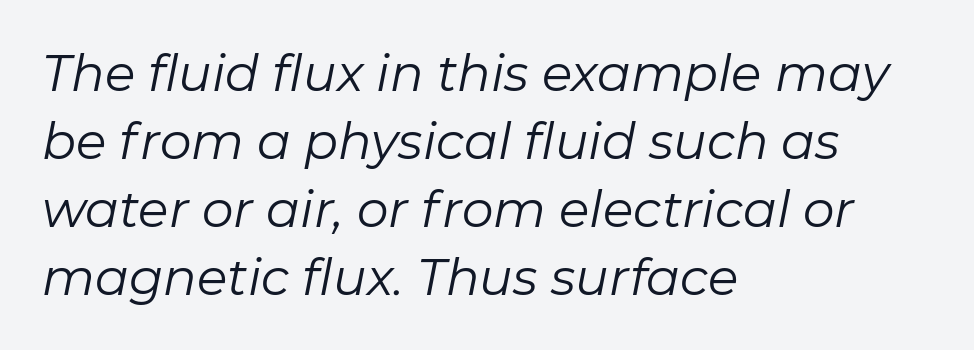
The image shows 50 px regular-weight type, italic (leaning right); set left-aligned, normal line spacing (1.36x), normal letter spacing, not underlined; low stroke contrast and a medium x-height.
